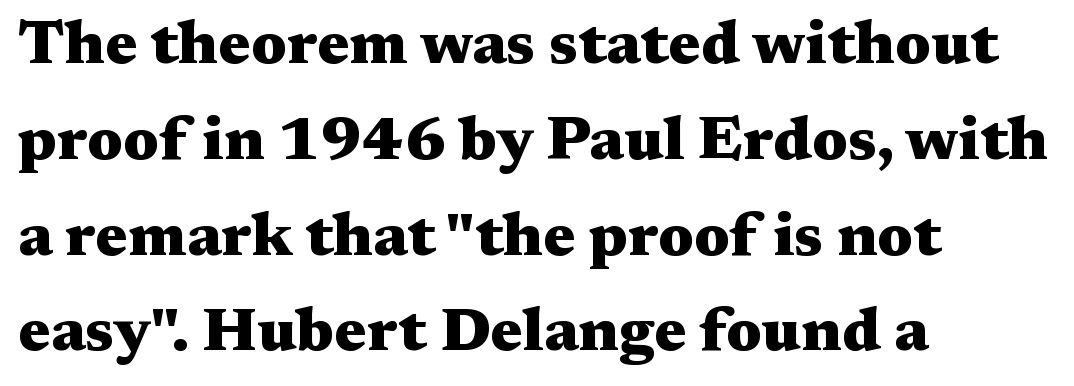
Q: Is the text bold? A: Yes.
Q: Is the text italic (slanted)? A: No, it is upright.
Q: Is the typeface a serif or a sans-serif typeface? A: Serif.
Q: Is the text underlined? A: No.
Q: How is the paragraph aligned? A: Left-aligned.
Q: Is the spacing between letters normal or unusually wide? A: Normal.
Q: Is the spacing between lines tight, normal or loose? A: Normal.
Q: Width (condensed, normal, or wide)? A: Wide.
Q: Stroke contrast? A: Medium.
Q: x-height? A: Medium.
Q: Monospaced? A: No.
